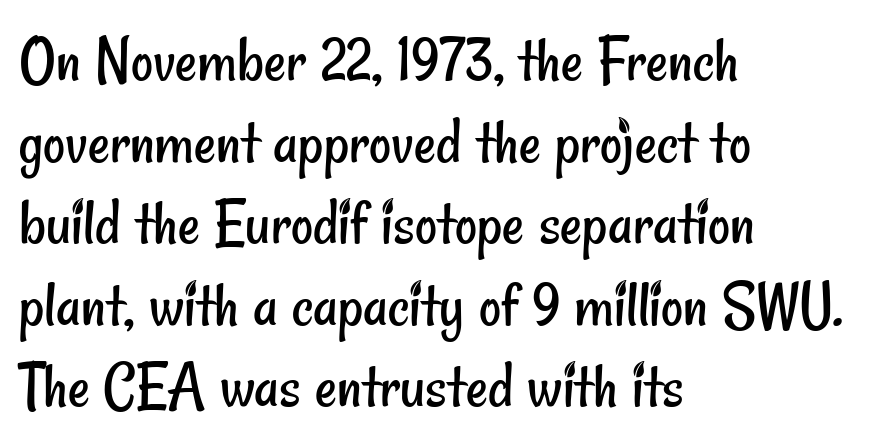
The image shows 68 px regular-weight, condensed sans-serif type; set left-aligned, line spacing 1.2x, normal letter spacing, not underlined; low stroke contrast and a small x-height.
